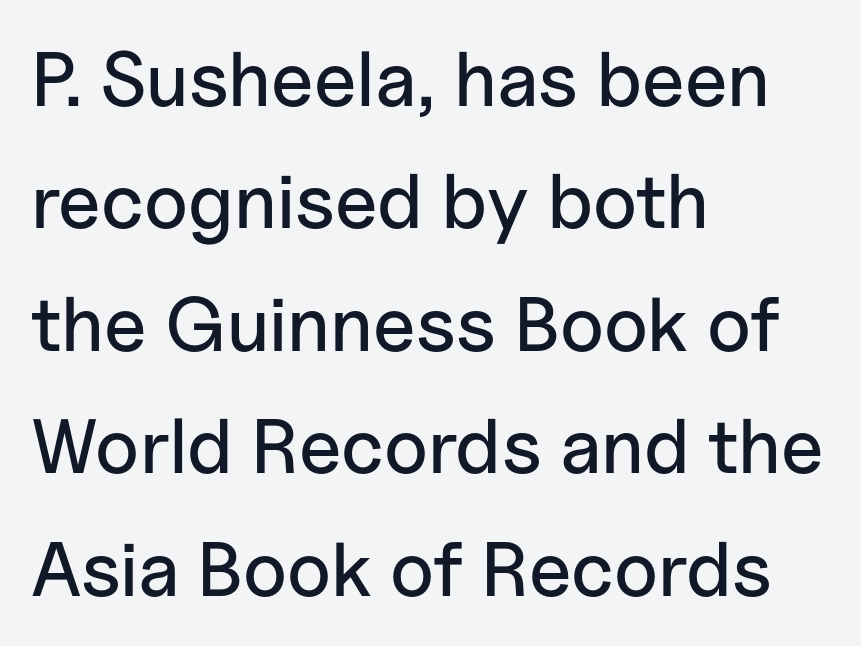
Q: Is the text italic (slanted)? A: No, it is upright.
Q: Is the typeface a serif or a sans-serif typeface? A: Sans-serif.
Q: Is the text underlined? A: No.
Q: How is the paragraph aligned? A: Left-aligned.
Q: Is the spacing between letters normal or unusually wide? A: Normal.
Q: Is the spacing between lines tight, normal or loose? A: Normal.
Q: Width (condensed, normal, or wide)? A: Normal.
Q: Stroke contrast? A: Low.
Q: x-height? A: Medium.
Q: Monospaced? A: No.
